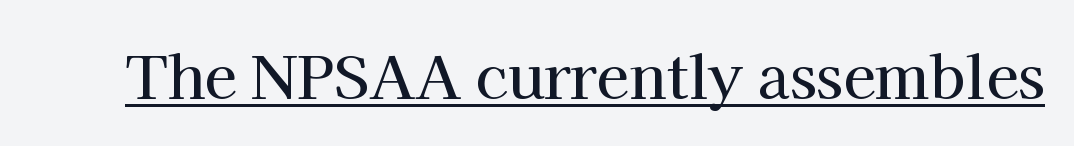
The image shows 59 px serif type, upright; set normal letter spacing, underlined; high stroke contrast and a medium x-height.
